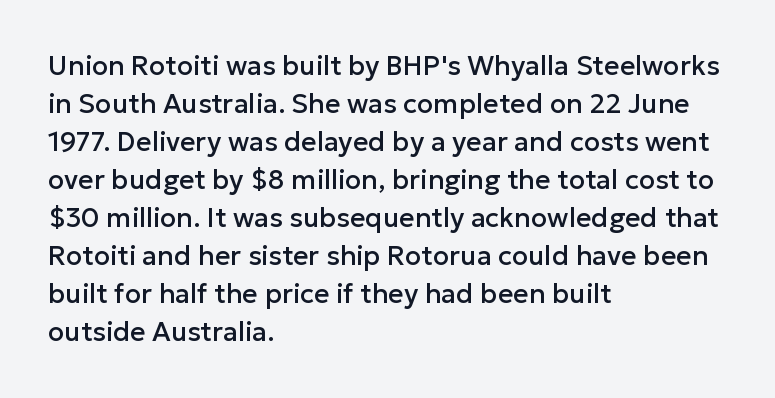
Every stem runs plumb, perpendicular to the baseline. No extra tracking has been applied to these lines. Students, observe: this is what conventionally led text looks like. The rendering anchors every line to the left-hand side. Just letters on the line, the space beneath them empty.
